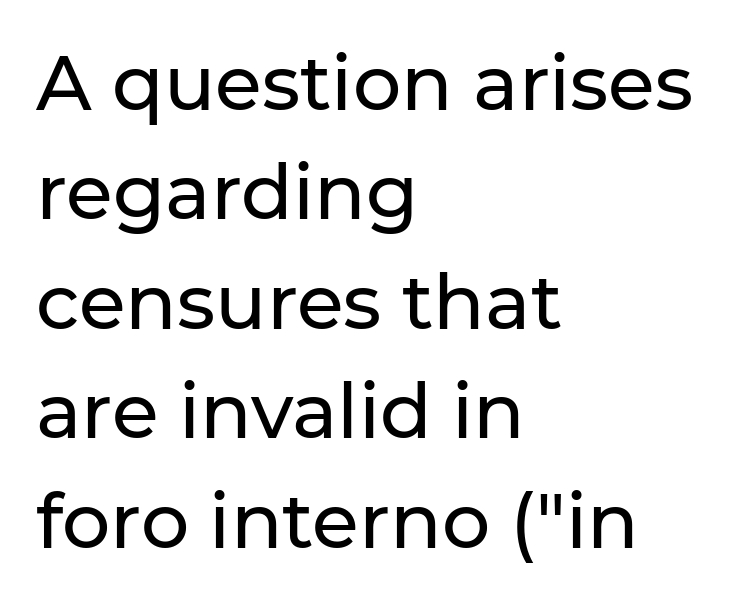
Nobody drew a line under any word here. The text block is weighted toward the left margin, trailing off unevenly rightward. What's the leading like? Ordinary, nothing unusual. The passage shown is typed in a proportional face where columns would drift. Font category for this specimen: sans-serif. Look at the tracking — it's just the regular setting, nothing added.
